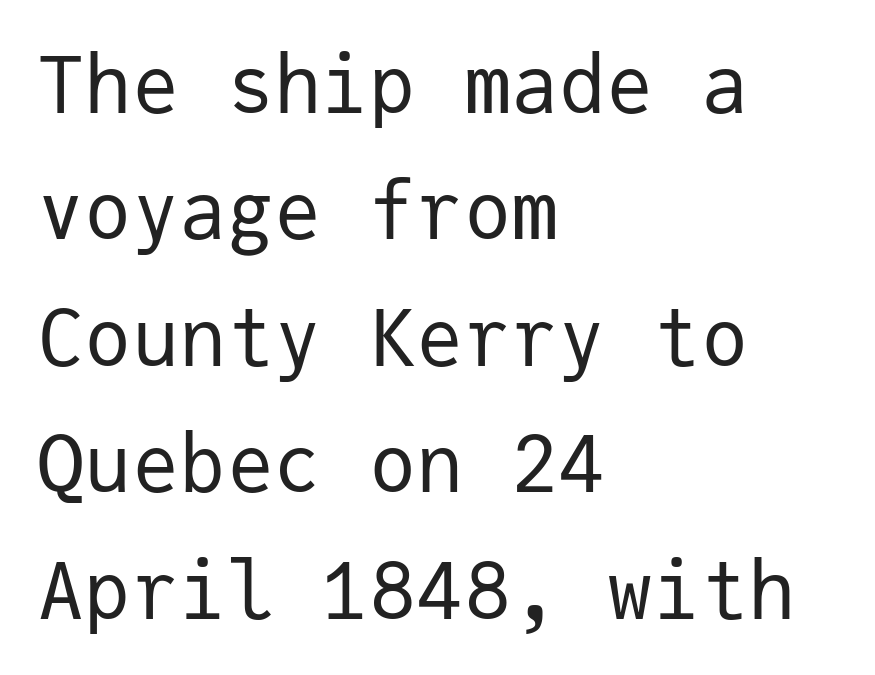
The image shows 79 px regular-weight sans-serif type, upright, monospaced; set left-aligned, normal line spacing (1.6x), normal letter spacing, not underlined; low stroke contrast and a medium x-height.
